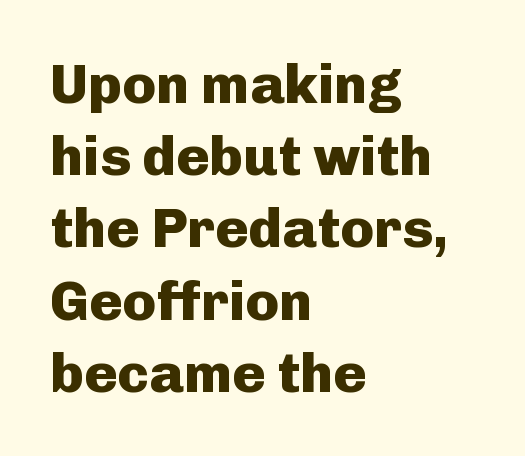
A sans-serif font was chosen for this passage. The rendering uses natural spacing where letterforms have individual widths. The lines sit at an ordinary, default distance from one another. Letters rest on an invisible, unmarked baseline. It's the straight-up-and-down kind of type.
